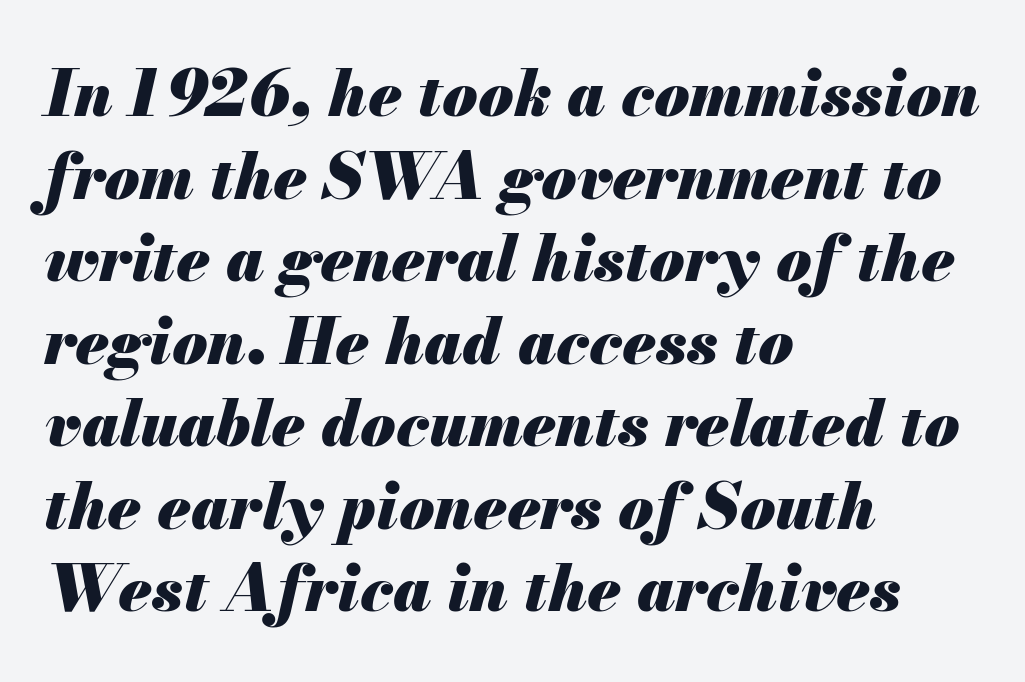
The image shows 64 px heavy type, italic (leaning right); set left-aligned, normal line spacing (1.29x), normal letter spacing, not underlined; medium stroke contrast and a small x-height.
